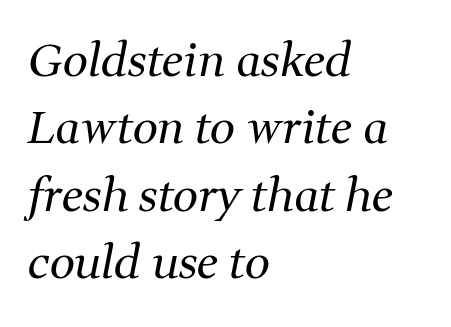
Q: Is the text bold? A: No.
Q: Is the text italic (slanted)? A: Yes, it leans right by about 11 degrees.
Q: Is the typeface a serif or a sans-serif typeface? A: Serif.
Q: Is the text underlined? A: No.
Q: How is the paragraph aligned? A: Left-aligned.
Q: Is the spacing between letters normal or unusually wide? A: Normal.
Q: Is the spacing between lines tight, normal or loose? A: Normal.
Q: Width (condensed, normal, or wide)? A: Normal.
Q: Stroke contrast? A: Medium.
Q: x-height? A: Medium.
Q: Monospaced? A: No.
